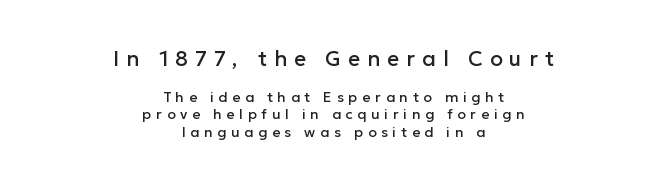
The image shows 21 px text type, upright; set centered, line spacing 1.24x, unusually wide letter spacing (+0.34 em), not underlined; the first (top) block is 1.5x larger.
